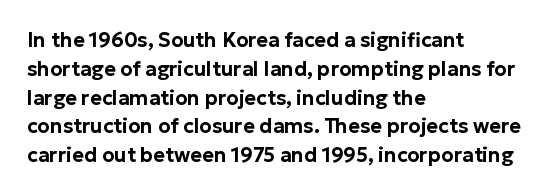
Default kerning and tracking; the words read as compact shapes. The type sits square on the baseline with zero lean. How would I describe the line gaps? Plain and ordinary. The zone under the glyphs is completely vacant. The lines are quadded left.
